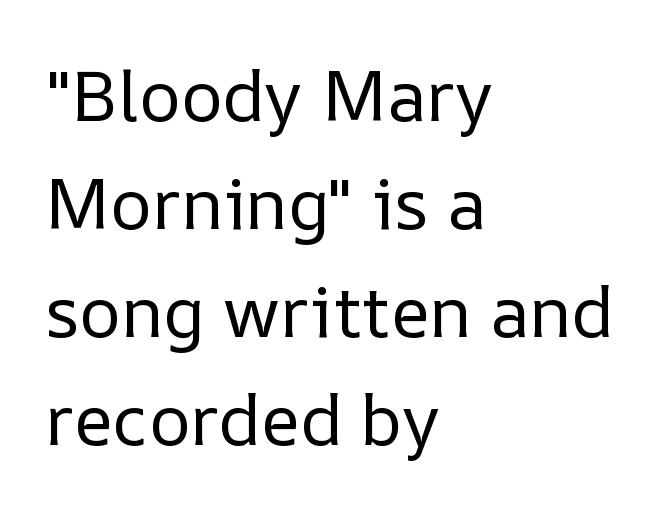
A normal amount of white space separates one row of letters from the next. Weight: not bold — regular or lighter. Underlining? Definitely not there. Every stem runs plumb, perpendicular to the baseline. Here the designer chose a conventional face with non-uniform glyph widths. The lines are quadded left.
